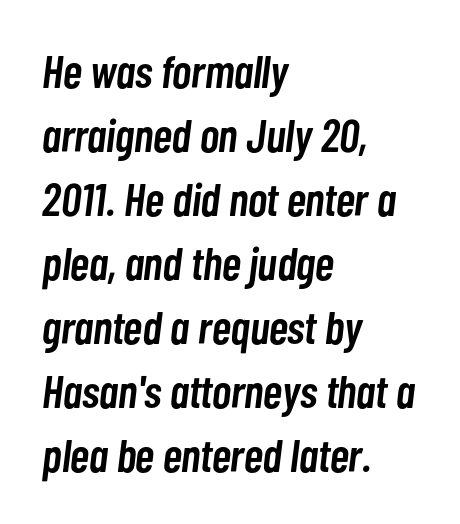
The image shows 46 px semibold, condensed type, italic (leaning right); set left-aligned, normal line spacing (1.39x), normal letter spacing, not underlined; low stroke contrast and a medium x-height.
